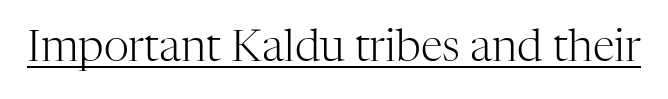
{"serif": "yes", "italic": "no", "bold": "no", "weight": "light", "width": "normal", "stroke_contrast": "high", "x_height": "medium", "monospaced": "no", "underline": "yes", "letter_spacing": "normal", "letter_spacing_em": 0.0, "glyph_px": 44}
